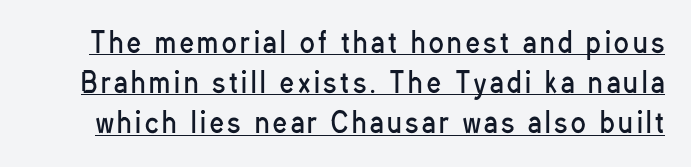
The image shows 27 px text type, upright; set normal line spacing (1.49x), underlined.
